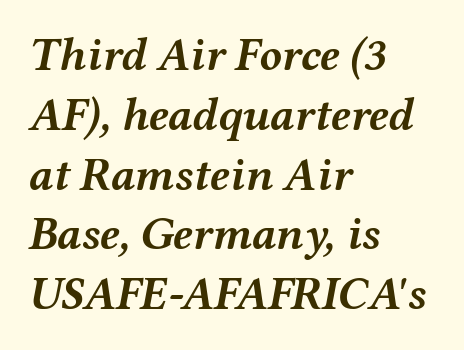
Nobody drew a line under any word here. Nobody touched the tracking dial on this one. Tall strokes in this sample are angled rather than plumb. Whoever set this chose a conventional vertical rhythm.
